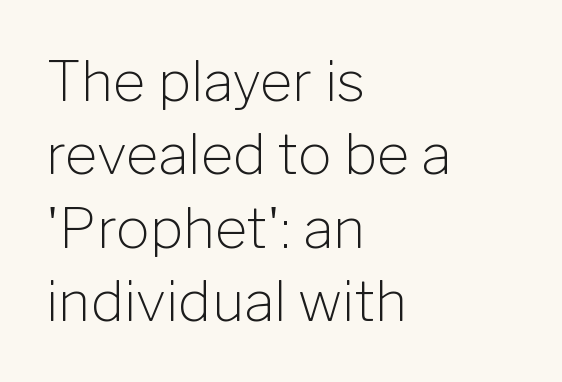
How would I describe the line gaps? Plain and ordinary. A typesetter would call this proportional, since set widths differ per character. Nobody drew a line under any word here. Serif or sans? Sans — the stroke terminals are bare. These lines keep a tight, regular rhythm from letter to letter.
